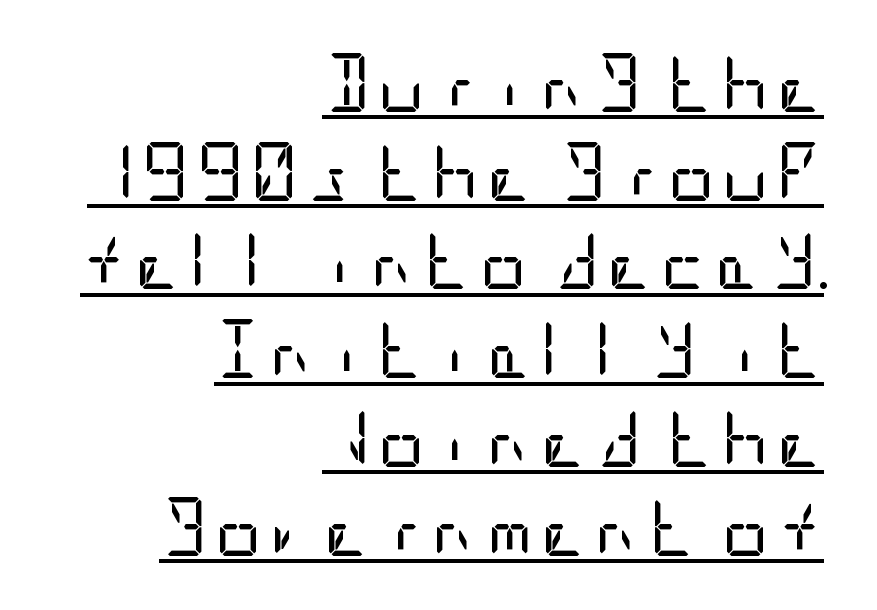
Q: Is the text bold? A: No.
Q: Is the text italic (slanted)? A: No, it is upright.
Q: Is the typeface a serif or a sans-serif typeface? A: Sans-serif.
Q: Is the text underlined? A: Yes.
Q: How is the paragraph aligned? A: Right-aligned.
Q: Is the spacing between lines tight, normal or loose? A: Normal.
Q: Width (condensed, normal, or wide)? A: Condensed.
Q: Stroke contrast? A: Low.
Q: x-height? A: Large.
